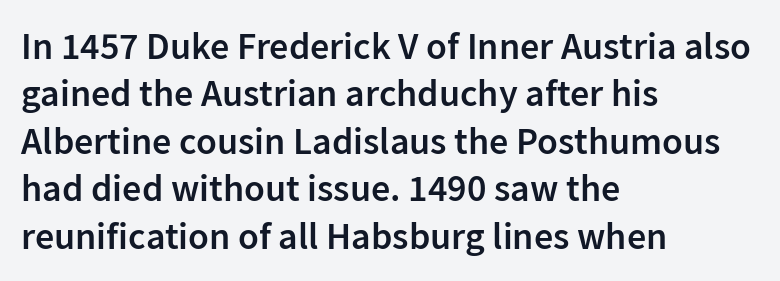
{"serif": "no", "italic": "no", "bold": "semi", "weight": "semibold", "width": "normal", "stroke_contrast": "low", "x_height": "medium", "monospaced": "no", "underline": "no", "align": "left", "line_spacing": "normal", "line_spacing_ratio": 1.25, "letter_spacing": "normal", "letter_spacing_em": 0.0, "glyph_px": 38}
